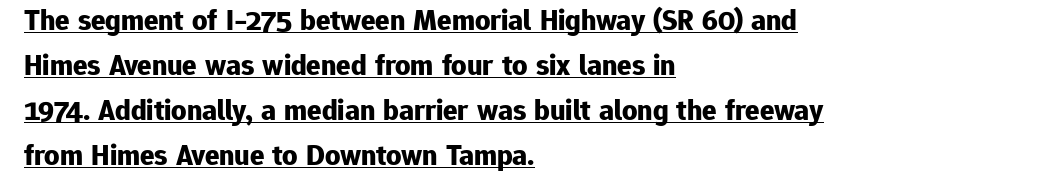
The image shows 30 px bold sans-serif type, upright; set left-aligned, normal line spacing (1.5x), normal letter spacing, underlined; low stroke contrast and a medium x-height.
